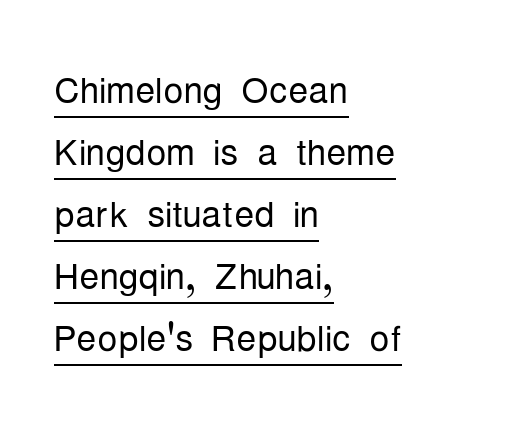
{"serif": "no", "italic": "no", "bold": "no", "weight": "light", "width": "condensed", "stroke_contrast": "low", "x_height": "medium", "monospaced": "no", "underline": "yes", "align": "left", "line_spacing_ratio": 1.24, "letter_spacing": "normal", "letter_spacing_em": 0.0, "glyph_px": 50}
